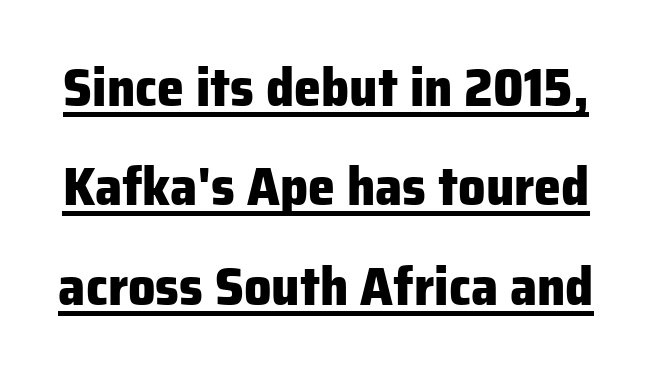
The image shows 54 px heavy sans-serif type, upright; set line spacing 1.84x, normal letter spacing, underlined; low stroke contrast and a medium x-height.
